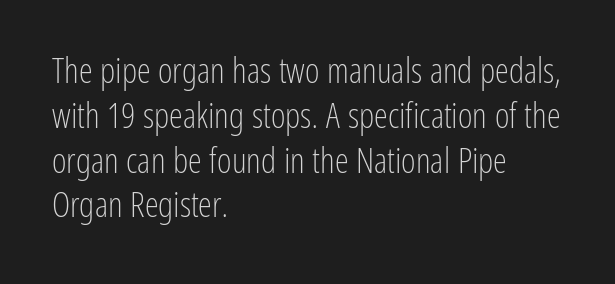
The image shows 35 px light, condensed sans-serif type, upright; set left-aligned, normal line spacing (1.28x), normal letter spacing, not underlined; low stroke contrast and a medium x-height.
